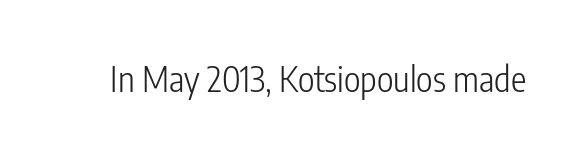
Nope, no serifs anywhere on these letters. The foot of each line stays bare and open. Proportional: the letters do not fall into vertical columns. Characters remain perfectly vertical along every line. The type is set solid horizontally, with unmodified tracking.
